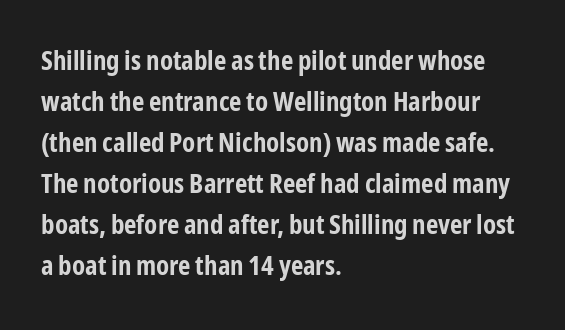
{"italic": "no", "bold": "yes", "underline": "no", "align": "left", "line_spacing": "normal", "line_spacing_ratio": 1.52, "letter_spacing": "normal", "letter_spacing_em": 0.0, "glyph_px": 27}
